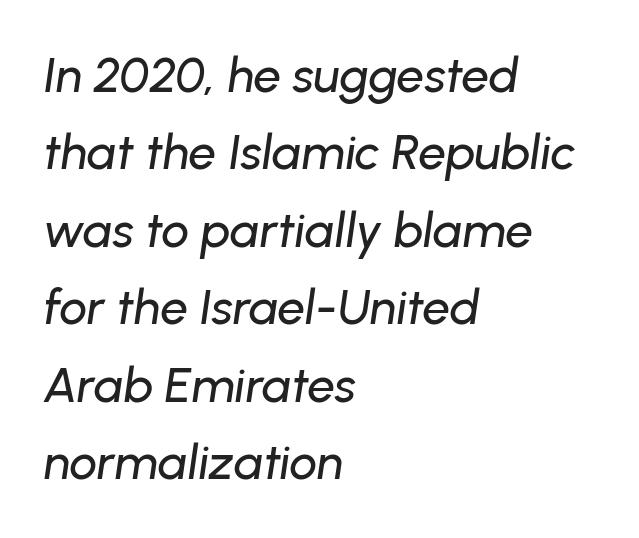
Rendered with sloped, italic letterforms. The typesetter chose a ragged-right arrangement here. Each row of text sits above clean, open space. One glance says typical: line gaps are just what's usual. Spacing verdict: proportional, widths tailored to each character. Observe the ordinary spacing: letters are neighbours, not strangers.
